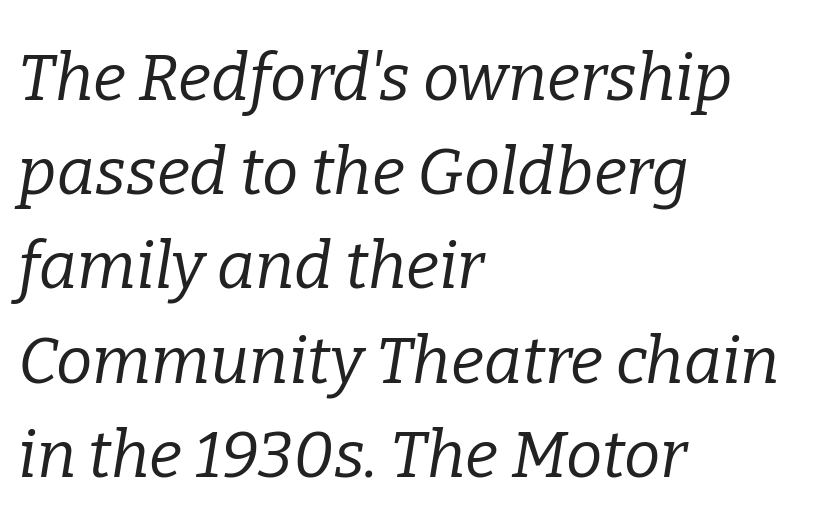
The horizontal fit of the characters is conventional and even. Regular leading. The typography opts for an oblique posture over an upright one. Little horizontal feet cap the strokes, marking this as serif type. Notice how the passage keeps a crisp vertical edge on the left only.
